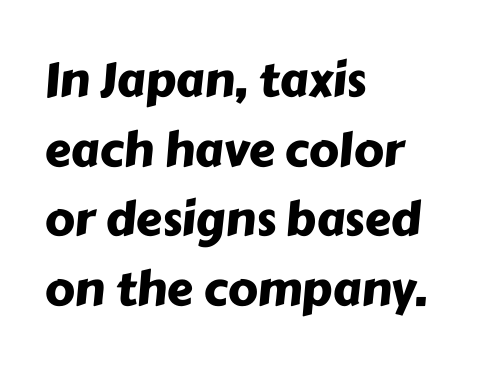
Q: Is the typeface a serif or a sans-serif typeface? A: Sans-serif.
Q: Is the text underlined? A: No.
Q: How is the paragraph aligned? A: Left-aligned.
Q: Is the spacing between letters normal or unusually wide? A: Normal.
Q: Is the spacing between lines tight, normal or loose? A: Normal.
Q: Width (condensed, normal, or wide)? A: Normal.
Q: Stroke contrast? A: Low.
Q: x-height? A: Medium.
Q: Monospaced? A: No.
